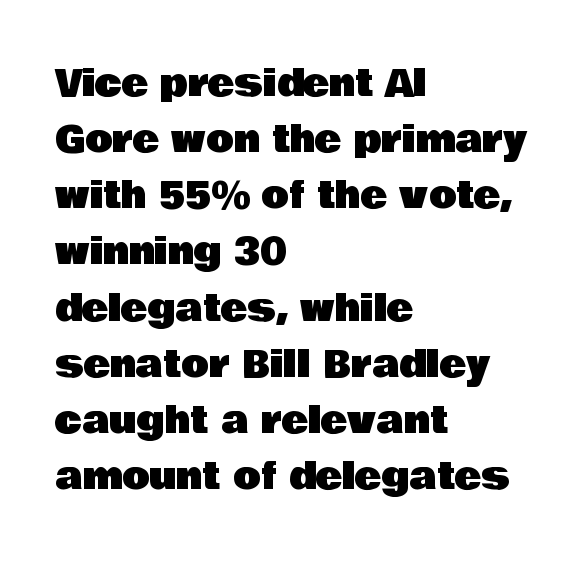
Q: Is the text italic (slanted)? A: No, it is upright.
Q: Is the typeface a serif or a sans-serif typeface? A: Sans-serif.
Q: Is the text underlined? A: No.
Q: How is the paragraph aligned? A: Left-aligned.
Q: Is the spacing between letters normal or unusually wide? A: Normal.
Q: Is the spacing between lines tight, normal or loose? A: Normal.
Q: Width (condensed, normal, or wide)? A: Normal.
Q: Stroke contrast? A: Low.
Q: x-height? A: Large.
Q: Monospaced? A: No.
